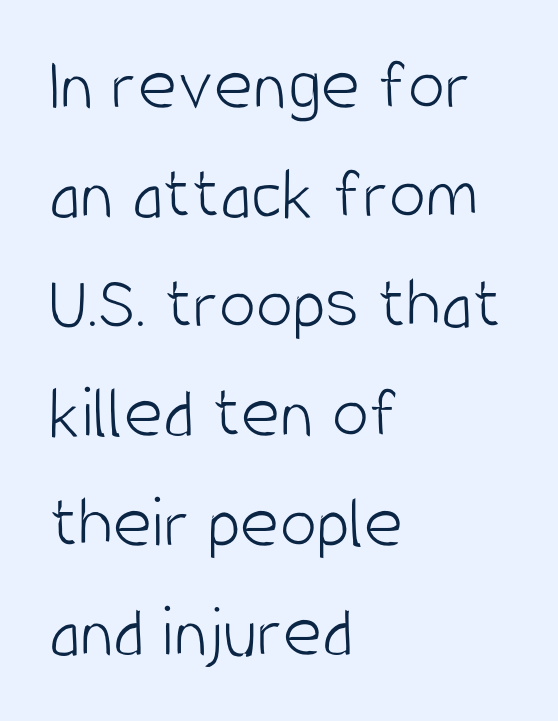
The image shows 75 px light, condensed sans-serif type, upright; set left-aligned, normal line spacing (1.46x), normal letter spacing, not underlined; low stroke contrast and a large x-height.
